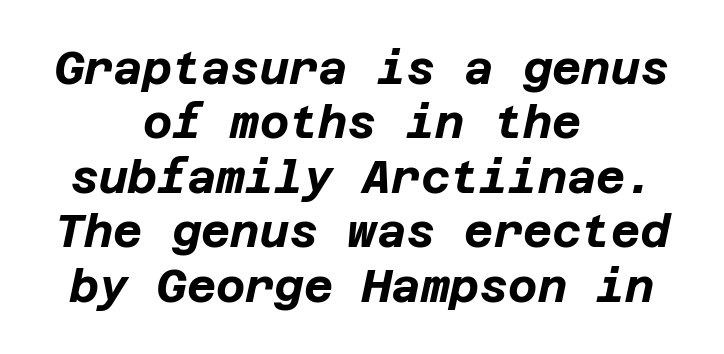
The image shows 45 px bold type, italic (leaning right); set centered, line spacing 1.21x, normal letter spacing, not underlined; low stroke contrast and a large x-height.
